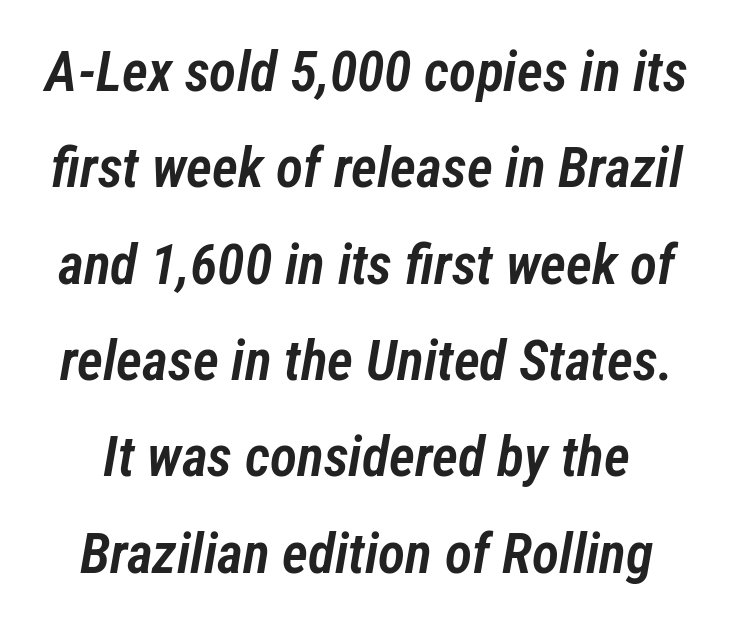
Slightly chunky letters — semibold, I'd say, not full bold. The horizontal fit of the characters is conventional and even. Proportional: the letters do not fall into vertical columns. Each row of text sits above clean, open space. Does the lettering tilt? It does — this is italic.
